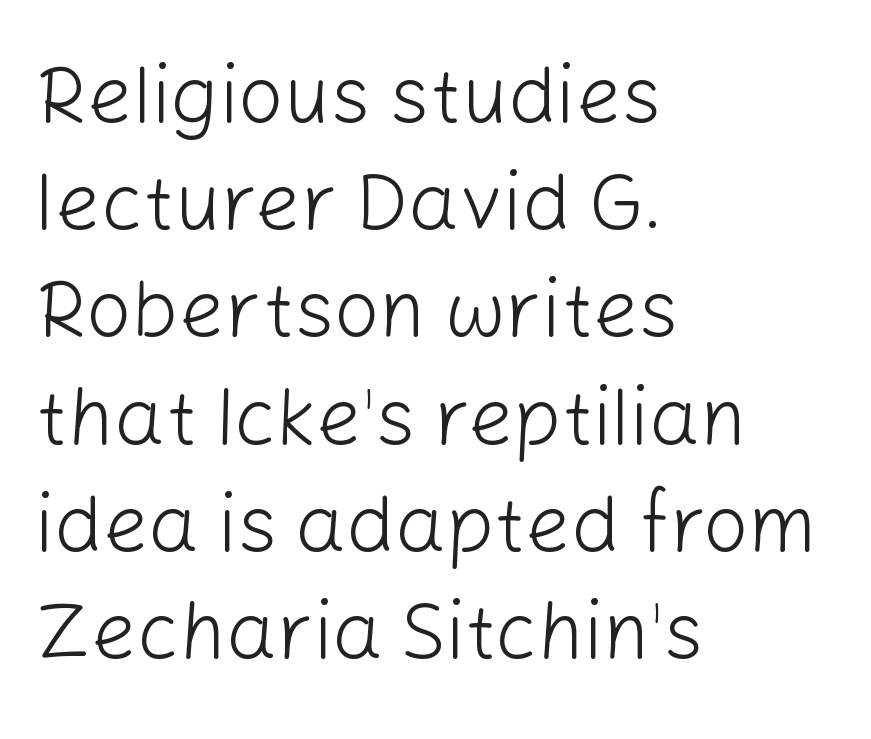
Q: Is the text bold? A: No.
Q: Is the text italic (slanted)? A: No, it is upright.
Q: Is the typeface a serif or a sans-serif typeface? A: Sans-serif.
Q: Is the text underlined? A: No.
Q: How is the paragraph aligned? A: Left-aligned.
Q: Is the spacing between letters normal or unusually wide? A: Normal.
Q: Is the spacing between lines tight, normal or loose? A: Normal.
Q: Width (condensed, normal, or wide)? A: Normal.
Q: Stroke contrast? A: Low.
Q: x-height? A: Medium.
Q: Monospaced? A: No.
